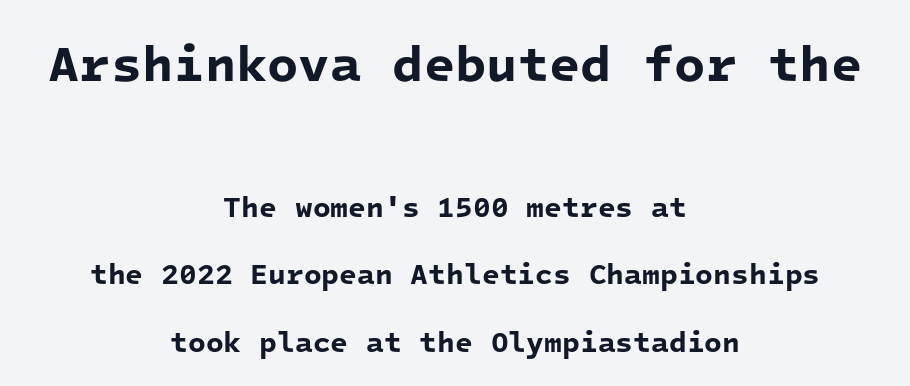
The image shows 51 px bold sans-serif type, monospaced; set centered, loose line spacing (2.33x), normal letter spacing, not underlined; the first (top) block is 1.76x larger; low stroke contrast and a medium x-height.
